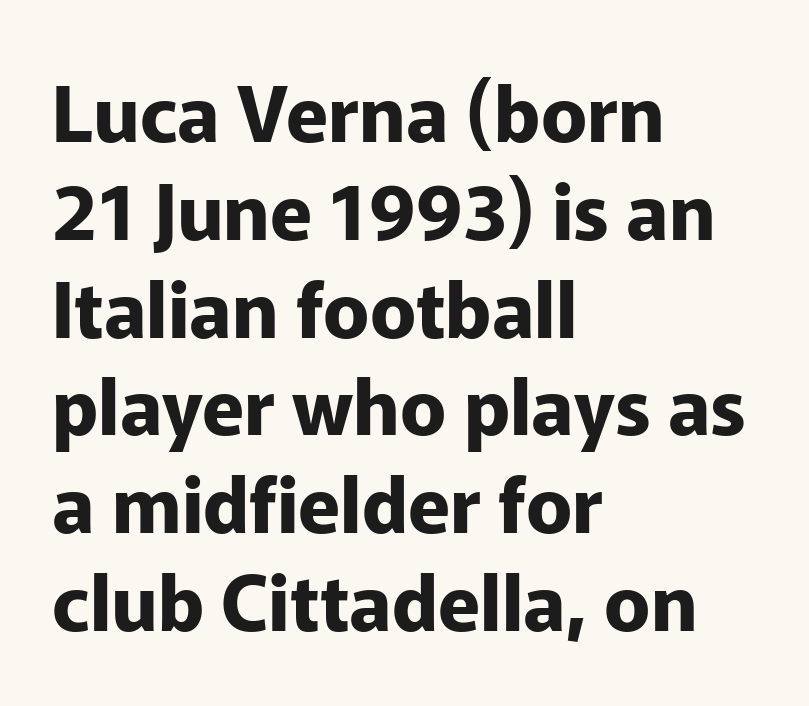
Letters rest on an invisible, unmarked baseline. Normally led — the rows are evenly, conventionally spaced. Nobody touched the tracking dial on this one. Italic: no, the glyphs are upright roman.
